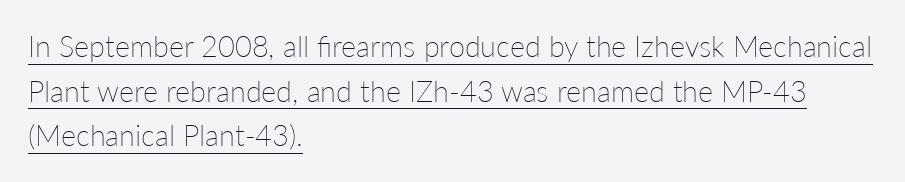
{"italic": "no", "bold": "no", "weight": "thin", "width": "normal", "stroke_contrast": "low", "x_height": "medium", "monospaced": "no", "underline": "yes", "align": "left", "line_spacing": "normal", "line_spacing_ratio": 1.54, "letter_spacing": "normal", "letter_spacing_em": 0.0, "glyph_px": 29}
